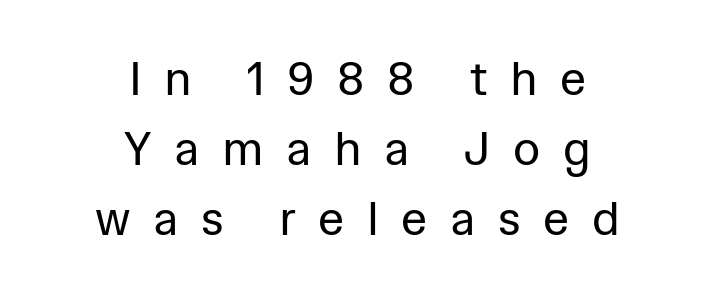
{"serif": "no", "italic": "no", "bold": "no", "weight": "regular", "width": "normal", "stroke_contrast": "low", "x_height": "medium", "monospaced": "no", "underline": "no", "align": "center", "line_spacing": "normal", "line_spacing_ratio": 1.49, "letter_spacing": "wide", "letter_spacing_em": 0.48, "glyph_px": 47}
